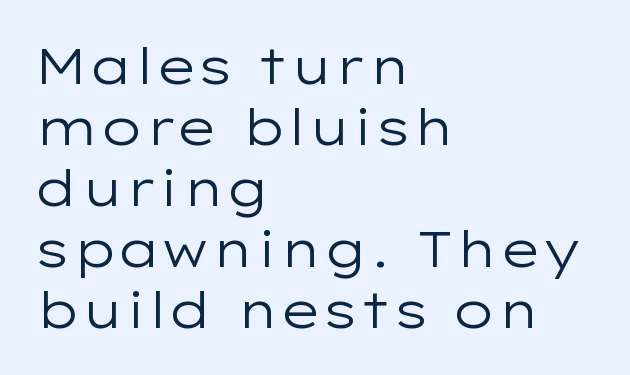
The image shows 50 px regular-weight, wide sans-serif type, upright; set left-aligned, line spacing 1.22x, normal letter spacing, not underlined; low stroke contrast and a medium x-height.
